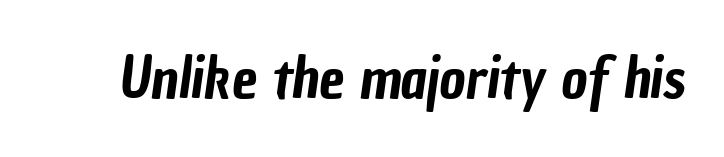
The image shows 57 px condensed sans-serif type; set normal letter spacing, not underlined; low stroke contrast and a medium x-height.
